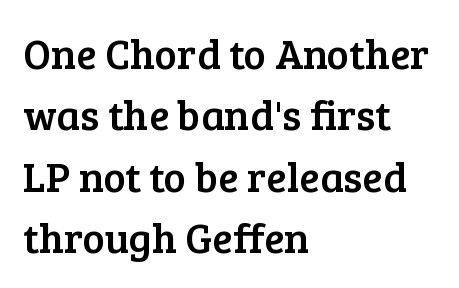
Glance below the letters and you will spot only blank space. Ordinary non-slanted type is in use. This sample has the flowing, uneven cadence of proportional lettering. Each word holds together tightly as a unit, with standard inter-letter gaps. Regarding leading, the lines here are spaced in the standard way.
